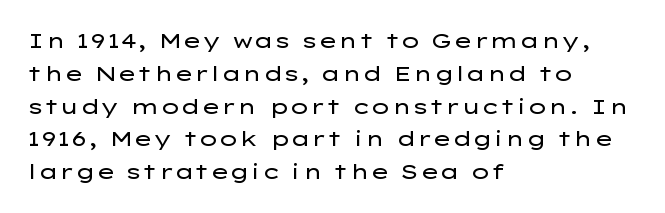
{"italic": "no", "bold": "no", "underline": "no", "align": "left", "line_spacing": "normal", "line_spacing_ratio": 1.56, "letter_spacing": "normal", "letter_spacing_em": 0.0, "glyph_px": 21}
